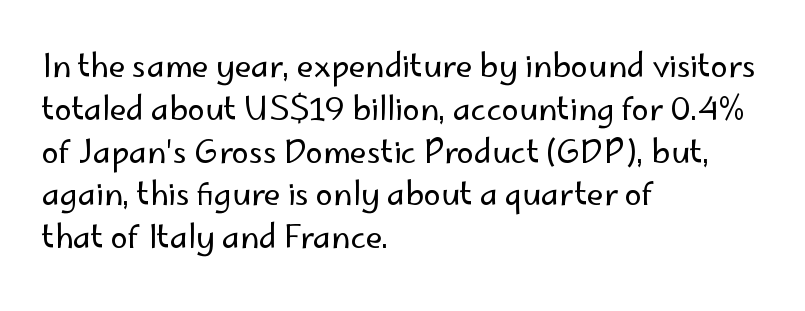
The image shows 31 px regular-weight sans-serif type, upright; set left-aligned, normal line spacing (1.38x), normal letter spacing, not underlined; low stroke contrast and a small x-height.
